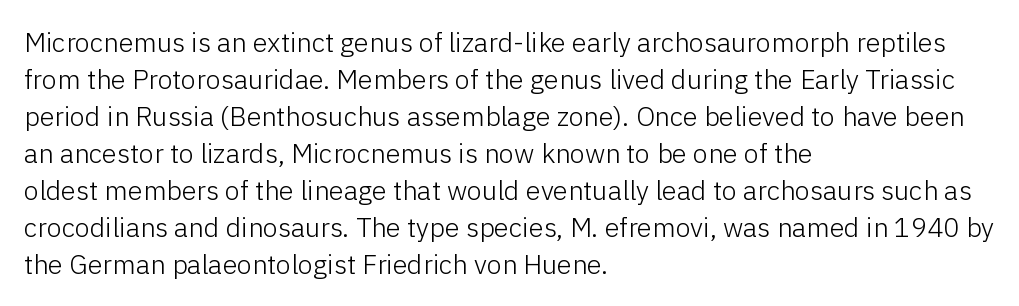
{"italic": "no", "bold": "no", "underline": "no", "align": "left", "line_spacing": "normal", "line_spacing_ratio": 1.37, "letter_spacing": "normal", "letter_spacing_em": 0.0, "glyph_px": 27}
